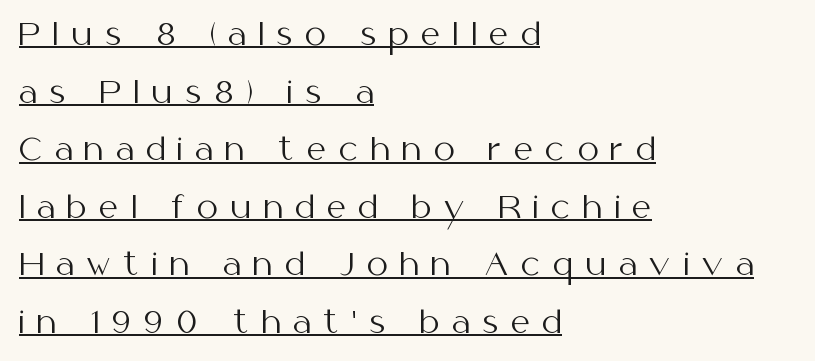
Q: Is the text bold? A: No.
Q: Is the text italic (slanted)? A: No, it is upright.
Q: Is the typeface a serif or a sans-serif typeface? A: Sans-serif.
Q: Is the text underlined? A: Yes.
Q: How is the paragraph aligned? A: Left-aligned.
Q: Is the spacing between letters normal or unusually wide? A: Unusually wide.
Q: Is the spacing between lines tight, normal or loose? A: Loose.
Q: Width (condensed, normal, or wide)? A: Normal.
Q: Stroke contrast? A: Medium.
Q: x-height? A: Medium.
Q: Monospaced? A: No.
